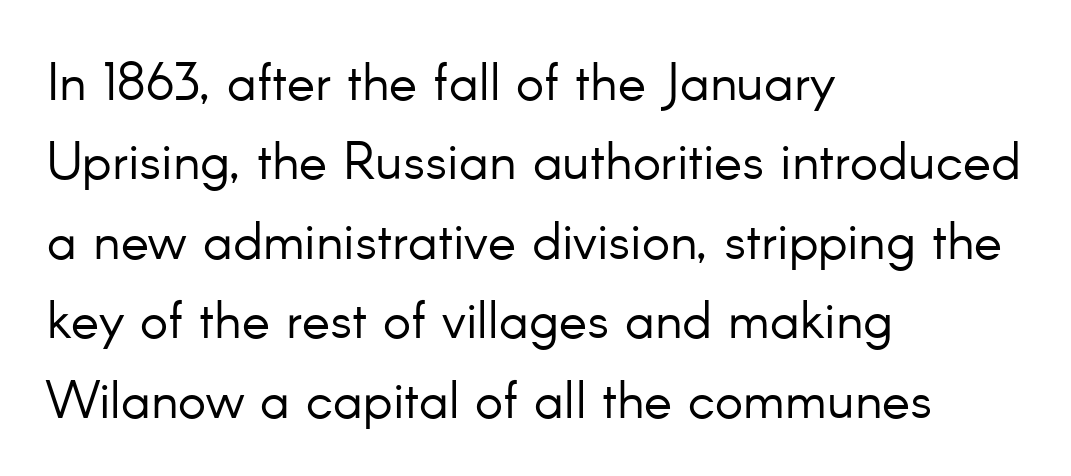
Note the varied advance widths — an 'i' is clearly narrower than an 'm'. Regular leading. The rendering anchors every line to the left-hand side. On a weight scale, this lands at 450 or below. Compared with typical body copy, the letter spacing here is the same.
